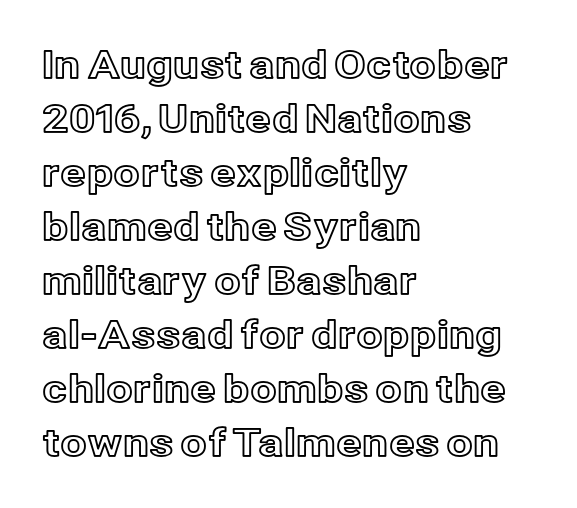
Q: Is the text italic (slanted)? A: No, it is upright.
Q: Is the text underlined? A: No.
Q: How is the paragraph aligned? A: Left-aligned.
Q: Is the spacing between letters normal or unusually wide? A: Normal.
Q: Is the spacing between lines tight, normal or loose? A: Normal.
Q: Width (condensed, normal, or wide)? A: Normal.
Q: x-height? A: Medium.
Q: Monospaced? A: No.
